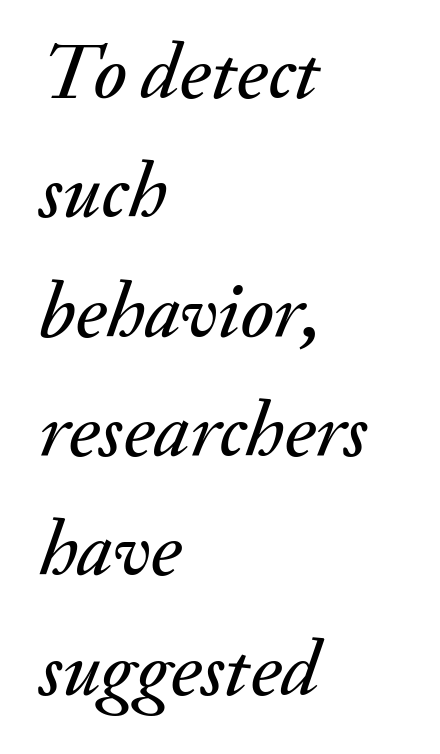
Q: Is the text italic (slanted)? A: Yes, it leans right by about 20 degrees.
Q: Is the text underlined? A: No.
Q: How is the paragraph aligned? A: Left-aligned.
Q: Is the spacing between letters normal or unusually wide? A: Normal.
Q: Is the spacing between lines tight, normal or loose? A: Normal.
Q: Width (condensed, normal, or wide)? A: Normal.
Q: Stroke contrast? A: Medium.
Q: x-height? A: Small.
Q: Monospaced? A: No.
